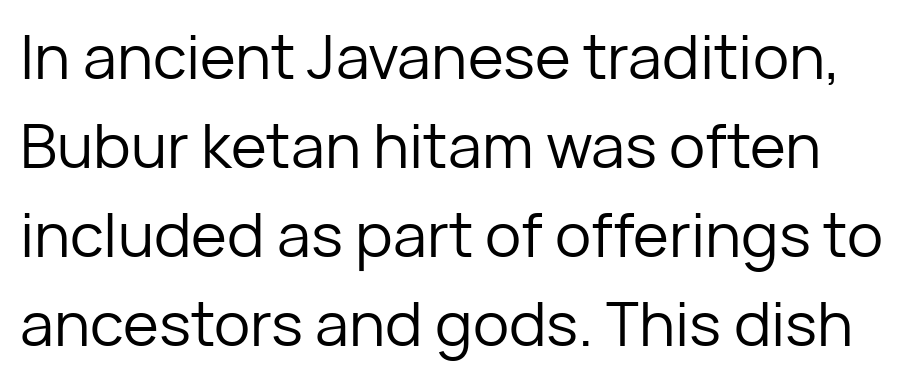
The image shows 61 px regular-weight sans-serif type, upright; set normal line spacing (1.46x), normal letter spacing, not underlined; low stroke contrast and a medium x-height.
